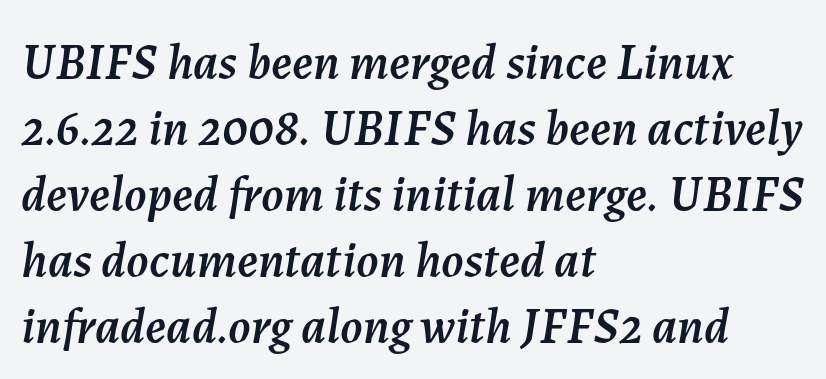
The image shows 50 px text type, italic (leaning right); set left-aligned, normal line spacing (1.32x), normal letter spacing, not underlined; medium stroke contrast and a medium x-height.
